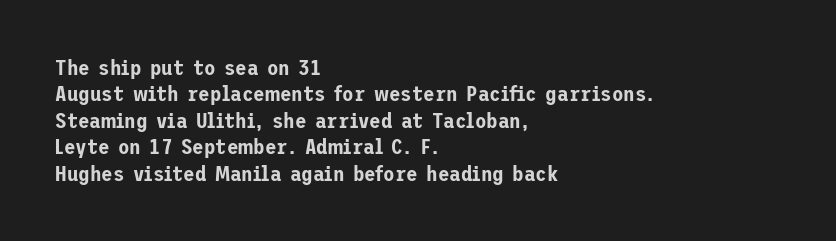
The image shows 21 px text type, upright; set left-aligned, normal line spacing (1.26x), normal letter spacing, not underlined.
